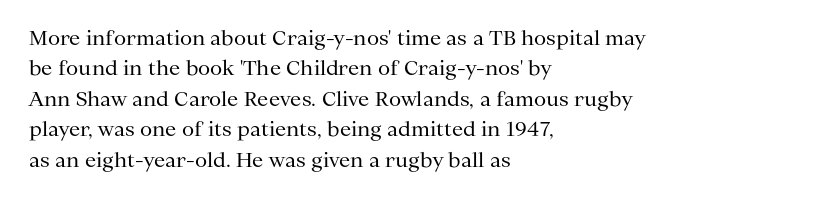
The image shows 20 px text type, upright; set left-aligned, normal line spacing (1.52x), normal letter spacing, not underlined.
